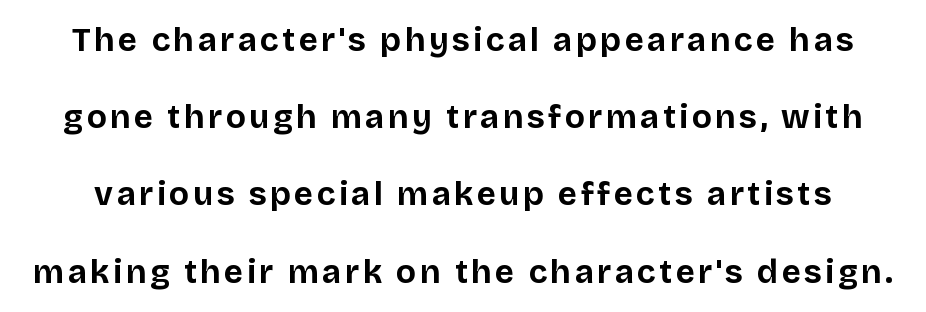
Rendered with straight, roman letterforms. Vertically, the passage feels expansive, rows floating well apart. The font family rendered here belongs to the sans-serif group. Words float on clear page, feet unadorned. Summary of weight: heavy, a full bold.
